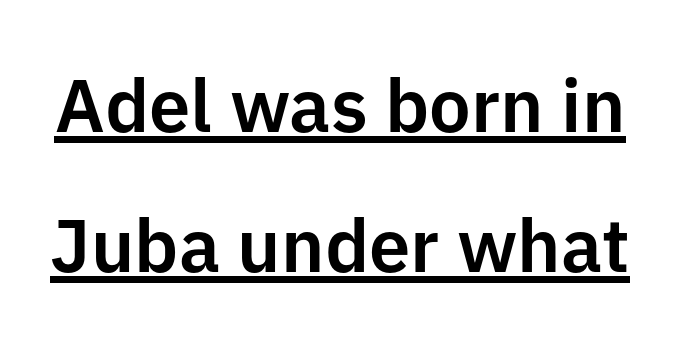
Q: Is the text italic (slanted)? A: No, it is upright.
Q: Is the typeface a serif or a sans-serif typeface? A: Sans-serif.
Q: Is the text underlined? A: Yes.
Q: Is the spacing between letters normal or unusually wide? A: Normal.
Q: Width (condensed, normal, or wide)? A: Normal.
Q: Stroke contrast? A: Low.
Q: x-height? A: Medium.
Q: Monospaced? A: No.
